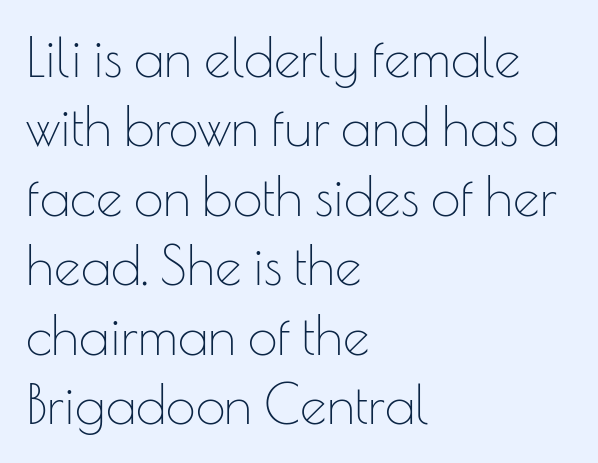
{"serif": "no", "italic": "no", "bold": "no", "weight": "thin", "width": "normal", "stroke_contrast": "low", "x_height": "small", "monospaced": "no", "underline": "no", "align": "left", "line_spacing": "normal", "line_spacing_ratio": 1.31, "letter_spacing": "normal", "letter_spacing_em": 0.0, "glyph_px": 53}
